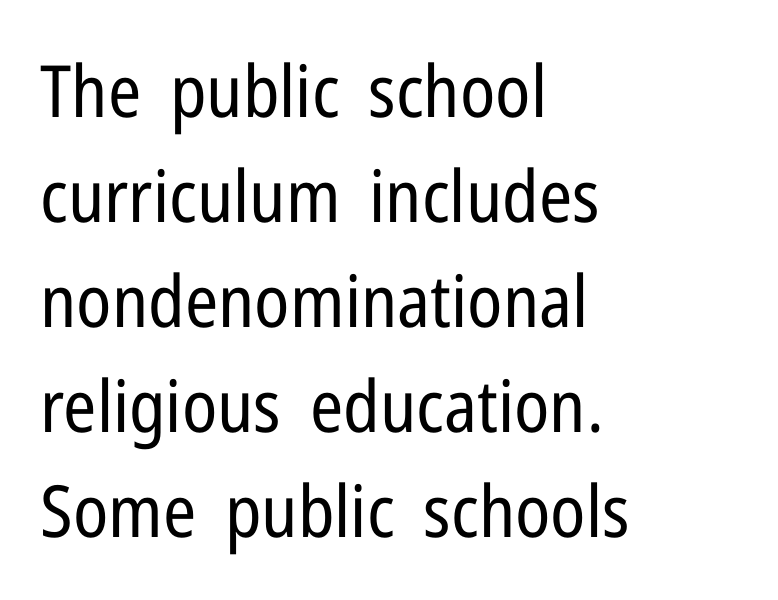
The letterforms sit shoulder to shoulder at normal distance. Do the characters align in a grid? No, the font is proportional. The rag falls on the right side of this text block. Interline gaps are of average width in this sample.
